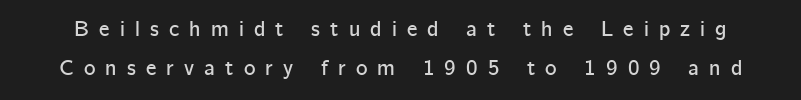
Q: Is the text italic (slanted)? A: No, it is upright.
Q: Is the text underlined? A: No.
Q: Is the spacing between letters normal or unusually wide? A: Unusually wide.
